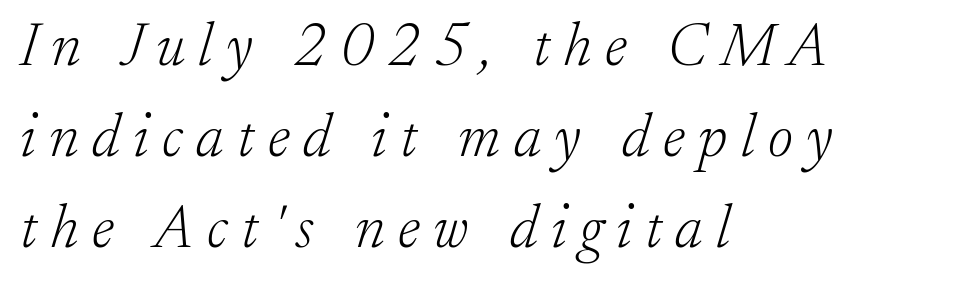
{"serif": "yes", "italic": "yes", "lean": "right", "slant_degrees": 17, "bold": "no", "weight": "light", "width": "normal", "stroke_contrast": "low", "x_height": "small", "monospaced": "no", "underline": "no", "align": "left", "line_spacing": "normal", "line_spacing_ratio": 1.49, "letter_spacing": "wide", "letter_spacing_em": 0.22, "glyph_px": 61}
